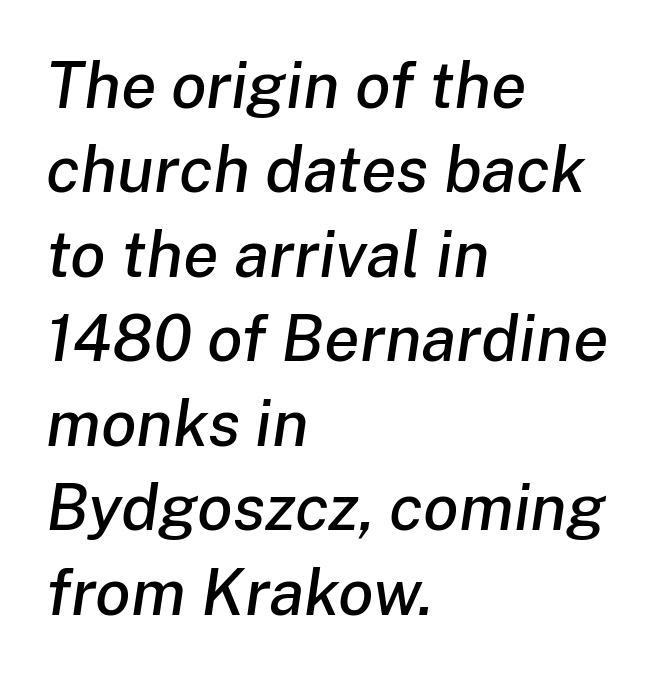
The setting favours the left margin, as ordinary paragraphs usually do. Baseline-to-baseline distance is the conventional proportion of letter height. Any mark beneath the type? The region is blank. The rendering keeps characters at their native spacing. Italic: yes, the glyphs are oblique.
